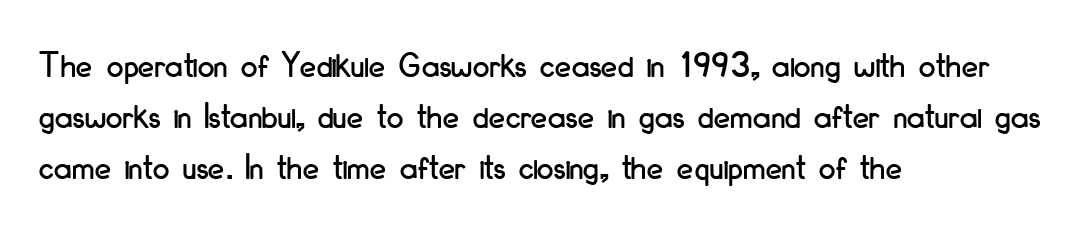
{"serif": "no", "italic": "no", "width": "condensed", "stroke_contrast": "low", "x_height": "small", "monospaced": "no", "underline": "no", "align": "left", "line_spacing": "normal", "line_spacing_ratio": 1.38, "letter_spacing": "normal", "letter_spacing_em": 0.0, "glyph_px": 37}
